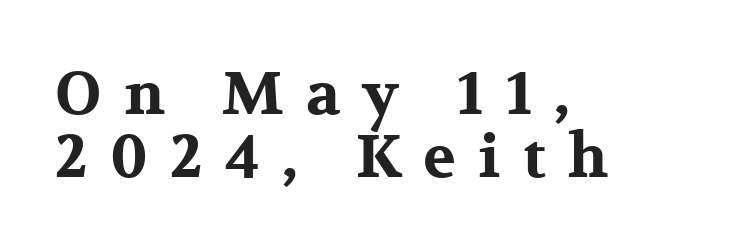
Q: Is the text bold? A: Yes.
Q: Is the text italic (slanted)? A: No, it is upright.
Q: Is the typeface a serif or a sans-serif typeface? A: Serif.
Q: Is the text underlined? A: No.
Q: How is the paragraph aligned? A: Left-aligned.
Q: Is the spacing between letters normal or unusually wide? A: Unusually wide.
Q: Is the spacing between lines tight, normal or loose? A: Tight.
Q: Width (condensed, normal, or wide)? A: Wide.
Q: Stroke contrast? A: Medium.
Q: x-height? A: Medium.
Q: Monospaced? A: No.
